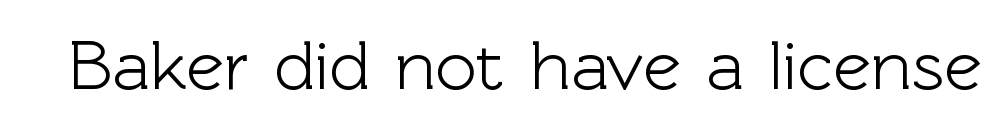
{"serif": "no", "italic": "no", "width": "normal", "x_height": "medium", "monospaced": "no", "underline": "no", "letter_spacing": "normal", "letter_spacing_em": 0.0, "glyph_px": 71}
